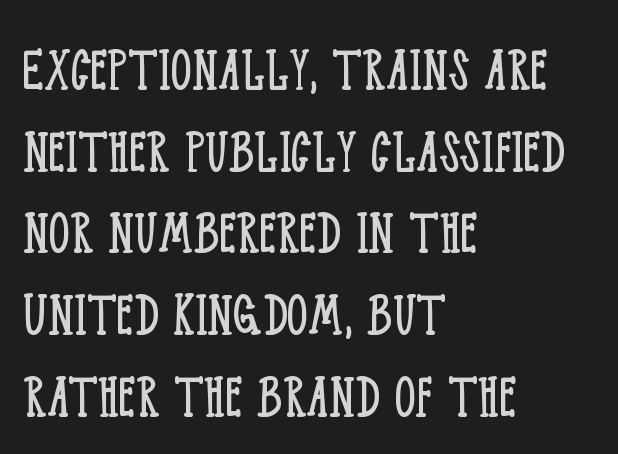
{"serif": "yes", "italic": "no", "bold": "no", "weight": "light", "width": "condensed", "stroke_contrast": "low", "x_height": "large", "monospaced": "no", "underline": "no", "align": "left", "line_spacing_ratio": 1.22, "letter_spacing": "normal", "letter_spacing_em": 0.0, "glyph_px": 67}
